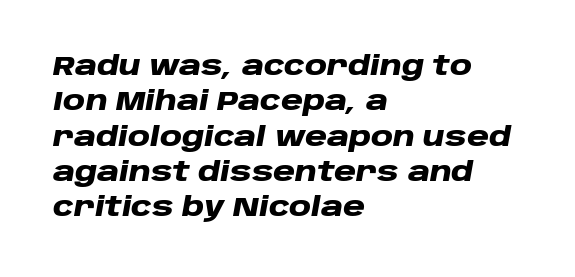
{"italic": "yes", "lean": "right", "slant_degrees": 10, "bold": "yes", "underline": "no", "align": "left", "line_spacing": "normal", "line_spacing_ratio": 1.31, "letter_spacing": "normal", "letter_spacing_em": 0.0, "glyph_px": 27}
